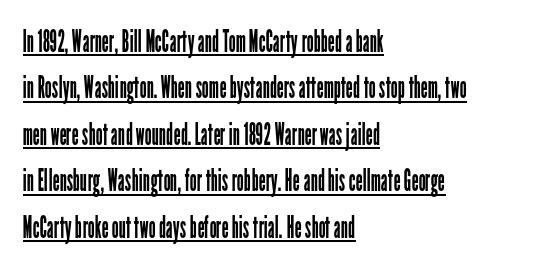
The image shows 31 px regular-weight, condensed sans-serif type, upright; set left-aligned, normal line spacing (1.5x), normal letter spacing, underlined; low stroke contrast and a medium x-height.
